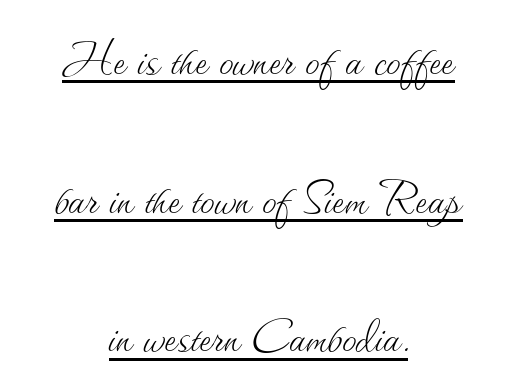
Q: Is the text bold? A: No.
Q: Is the text italic (slanted)? A: Yes.
Q: Is the text underlined? A: Yes.
Q: How is the paragraph aligned? A: Centered.
Q: Is the spacing between letters normal or unusually wide? A: Normal.
Q: Is the spacing between lines tight, normal or loose? A: Loose.
Q: Width (condensed, normal, or wide)? A: Normal.
Q: Stroke contrast? A: Medium.
Q: x-height? A: Small.
Q: Monospaced? A: No.
